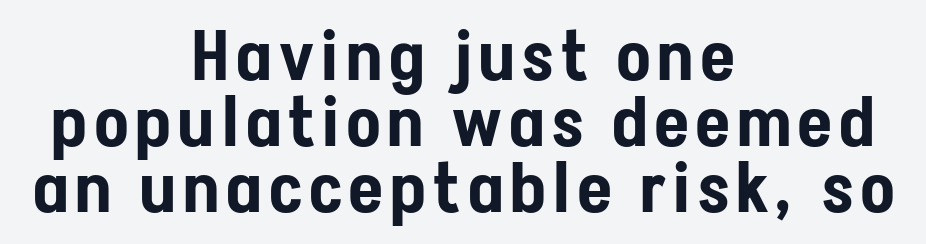
Does the lettering tilt? It doesn't — this is upright. Character widths vary here, with narrow letters taking less room than wide ones. Does the type have serifs? No, each stem ends abruptly. The baseline area is clear. You could barely slide anything between these rows. Compared with a flush-left layout, this one balances lines on the center instead.
